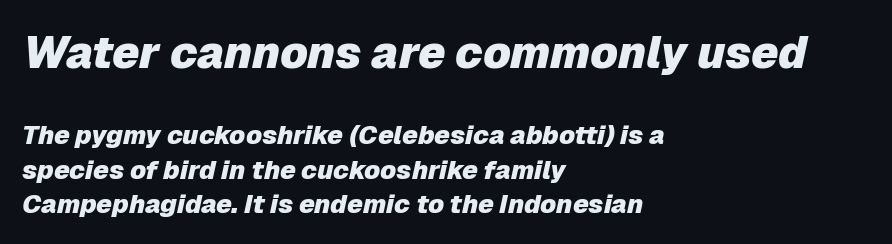
The image shows 45 px heavy type, italic (leaning right); set left-aligned, normal line spacing (1.32x), normal letter spacing, not underlined; the first (top) block is 1.73x larger; low stroke contrast and a medium x-height.
